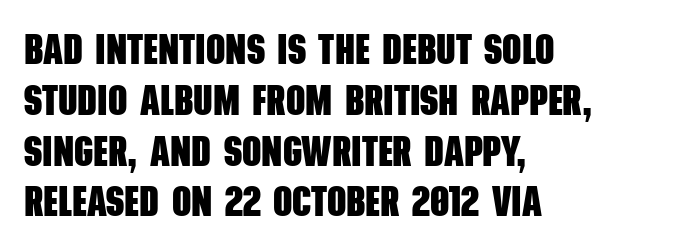
{"serif": "no", "bold": "yes", "weight": "heavy", "width": "condensed", "stroke_contrast": "low", "x_height": "large", "monospaced": "no", "underline": "no", "align": "left", "line_spacing_ratio": 1.21, "letter_spacing": "normal", "letter_spacing_em": 0.0, "glyph_px": 42}
